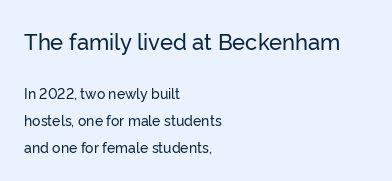
Q: Is the text italic (slanted)? A: No, it is upright.
Q: Is the text underlined? A: No.
Q: How is the paragraph aligned? A: Left-aligned.
Q: Is the spacing between letters normal or unusually wide? A: Normal.
Q: Is the spacing between lines tight, normal or loose? A: Loose.
Q: Which block of text is set in a larger size, the first (top) or the second (bottom)? A: The first (top) one.
